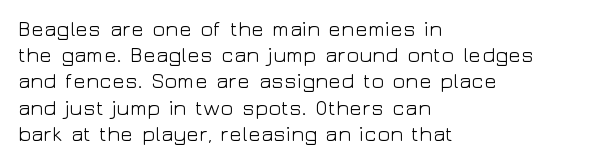
Does extra space separate the letters? No, they use regular spacing. Layout note: lines flush left. The area under the type is left untouched. This reads as an unemphasized weight, regular at the heaviest. This is roman type, the default non-slanted kind. Vertical spacing — default.
